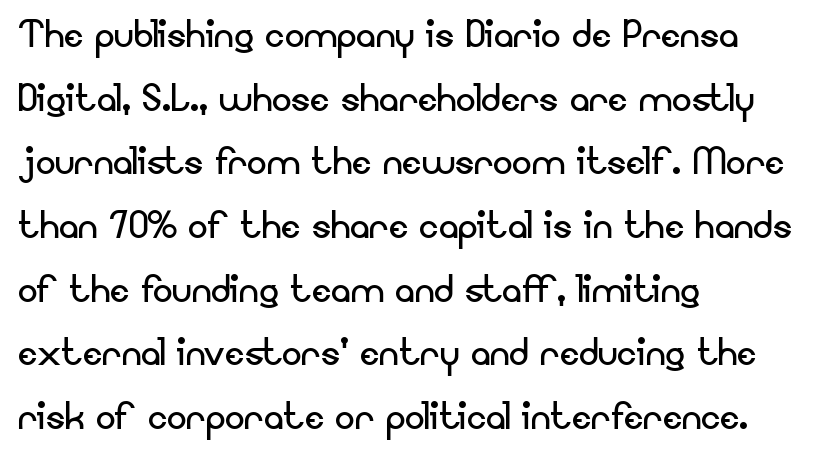
Q: Is the text bold? A: No.
Q: Is the text italic (slanted)? A: No, it is upright.
Q: Is the typeface a serif or a sans-serif typeface? A: Sans-serif.
Q: Is the text underlined? A: No.
Q: How is the paragraph aligned? A: Left-aligned.
Q: Is the spacing between letters normal or unusually wide? A: Normal.
Q: Is the spacing between lines tight, normal or loose? A: Normal.
Q: Width (condensed, normal, or wide)? A: Normal.
Q: Stroke contrast? A: Low.
Q: x-height? A: Small.
Q: Monospaced? A: No.
